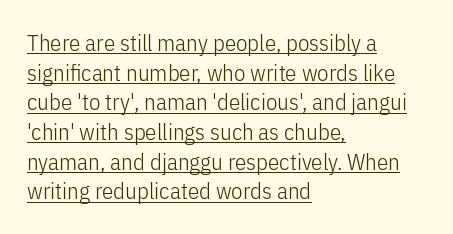
Q: Is the text bold? A: No.
Q: Is the text italic (slanted)? A: No, it is upright.
Q: Is the text underlined? A: Yes.
Q: How is the paragraph aligned? A: Left-aligned.
Q: Is the spacing between letters normal or unusually wide? A: Normal.
Q: Is the spacing between lines tight, normal or loose? A: Normal.
